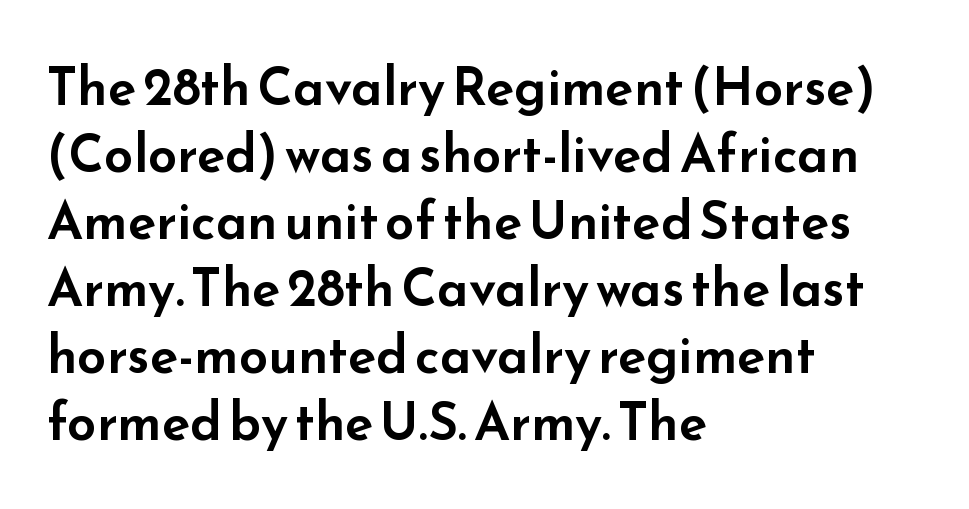
Q: Is the text italic (slanted)? A: No, it is upright.
Q: Is the typeface a serif or a sans-serif typeface? A: Sans-serif.
Q: Is the text underlined? A: No.
Q: How is the paragraph aligned? A: Left-aligned.
Q: Is the spacing between letters normal or unusually wide? A: Normal.
Q: Is the spacing between lines tight, normal or loose? A: Normal.
Q: Width (condensed, normal, or wide)? A: Wide.
Q: Stroke contrast? A: Low.
Q: x-height? A: Small.
Q: Monospaced? A: No.
